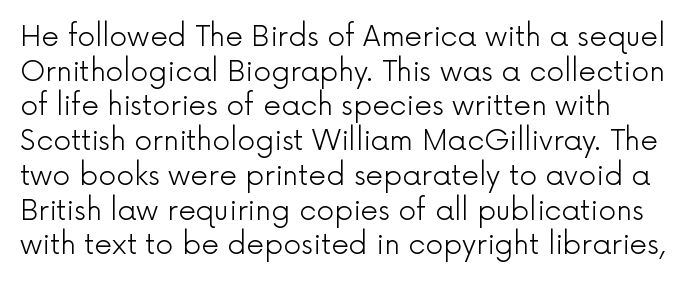
Q: Is the text bold? A: No.
Q: Is the text italic (slanted)? A: No, it is upright.
Q: Is the typeface a serif or a sans-serif typeface? A: Sans-serif.
Q: Is the text underlined? A: No.
Q: How is the paragraph aligned? A: Left-aligned.
Q: Is the spacing between letters normal or unusually wide? A: Normal.
Q: Width (condensed, normal, or wide)? A: Normal.
Q: x-height? A: Medium.
Q: Monospaced? A: No.
